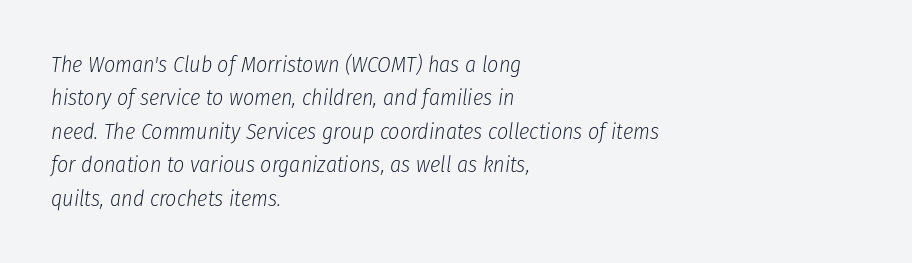
Each word holds together tightly as a unit, with standard inter-letter gaps. Type without underlining. One-word summary of the alignment: left. How would I describe the line gaps? Plain and ordinary. Heft: none added — not bold. The font's italic variant was chosen for this text.
